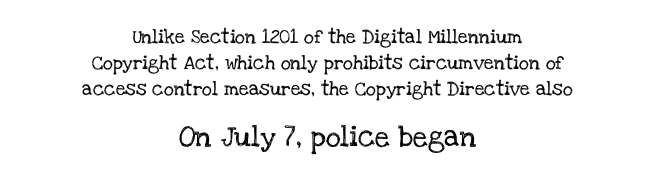
Posture: straight, roman, zero tilt. Each row of text sits above clean, open space. Both edges are ragged and mirror each other, which tells us the setting is centered. Glyph-to-glyph distance matches everyday printed text.
